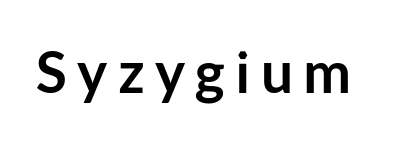
Q: Is the text bold? A: Yes.
Q: Is the text italic (slanted)? A: No, it is upright.
Q: Is the typeface a serif or a sans-serif typeface? A: Sans-serif.
Q: Is the text underlined? A: No.
Q: Width (condensed, normal, or wide)? A: Normal.
Q: Stroke contrast? A: Low.
Q: x-height? A: Medium.
Q: Monospaced? A: No.
